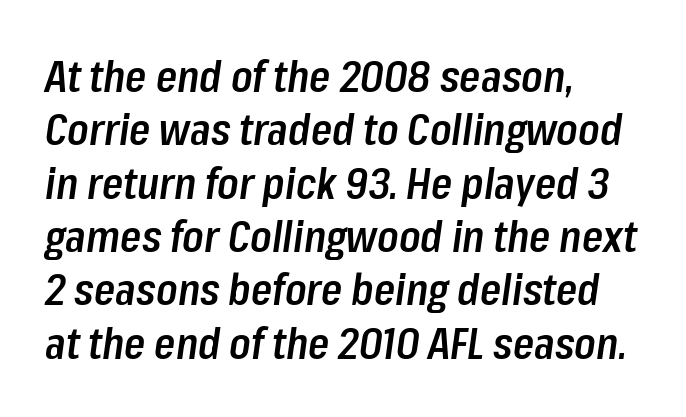
Q: Is the text bold? A: Semi-bold.
Q: Is the text italic (slanted)? A: Yes, it leans right by about 8 degrees.
Q: Is the text underlined? A: No.
Q: How is the paragraph aligned? A: Left-aligned.
Q: Is the spacing between letters normal or unusually wide? A: Normal.
Q: Width (condensed, normal, or wide)? A: Condensed.
Q: Stroke contrast? A: Low.
Q: x-height? A: Medium.
Q: Monospaced? A: No.
